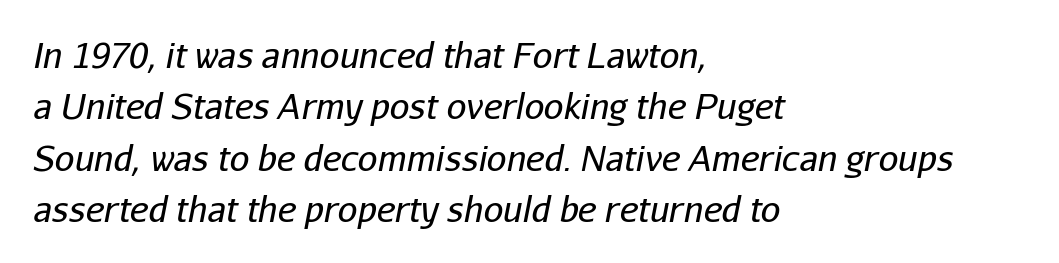
Q: Is the text bold? A: No.
Q: Is the text italic (slanted)? A: Yes, it leans right by about 11 degrees.
Q: Is the text underlined? A: No.
Q: How is the paragraph aligned? A: Left-aligned.
Q: Is the spacing between letters normal or unusually wide? A: Normal.
Q: Is the spacing between lines tight, normal or loose? A: Normal.
Q: Width (condensed, normal, or wide)? A: Normal.
Q: Stroke contrast? A: Low.
Q: x-height? A: Medium.
Q: Monospaced? A: No.
